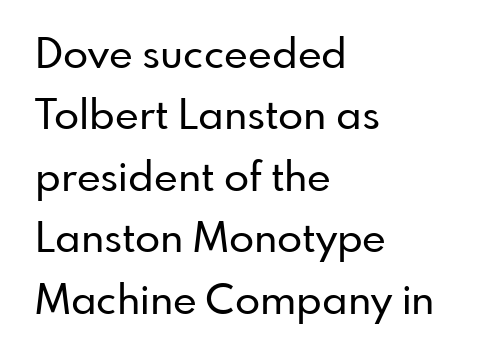
Q: Is the text italic (slanted)? A: No, it is upright.
Q: Is the typeface a serif or a sans-serif typeface? A: Sans-serif.
Q: Is the text underlined? A: No.
Q: How is the paragraph aligned? A: Left-aligned.
Q: Is the spacing between letters normal or unusually wide? A: Normal.
Q: Is the spacing between lines tight, normal or loose? A: Normal.
Q: Width (condensed, normal, or wide)? A: Normal.
Q: Stroke contrast? A: Low.
Q: x-height? A: Small.
Q: Monospaced? A: No.
